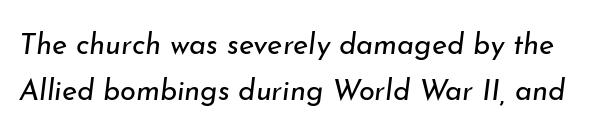
{"italic": "yes", "lean": "right", "slant_degrees": 7, "bold": "no", "weight": "regular", "width": "normal", "stroke_contrast": "low", "x_height": "small", "monospaced": "no", "underline": "no", "line_spacing": "normal", "line_spacing_ratio": 1.57, "letter_spacing": "normal", "letter_spacing_em": 0.0, "glyph_px": 29}
